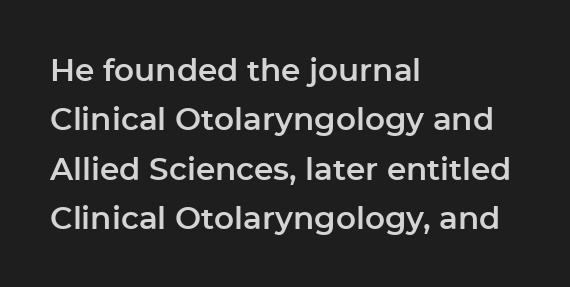
Q: Is the text italic (slanted)? A: No, it is upright.
Q: Is the typeface a serif or a sans-serif typeface? A: Sans-serif.
Q: Is the text underlined? A: No.
Q: How is the paragraph aligned? A: Left-aligned.
Q: Is the spacing between letters normal or unusually wide? A: Normal.
Q: Is the spacing between lines tight, normal or loose? A: Normal.
Q: Width (condensed, normal, or wide)? A: Normal.
Q: Stroke contrast? A: Low.
Q: x-height? A: Medium.
Q: Monospaced? A: No.
